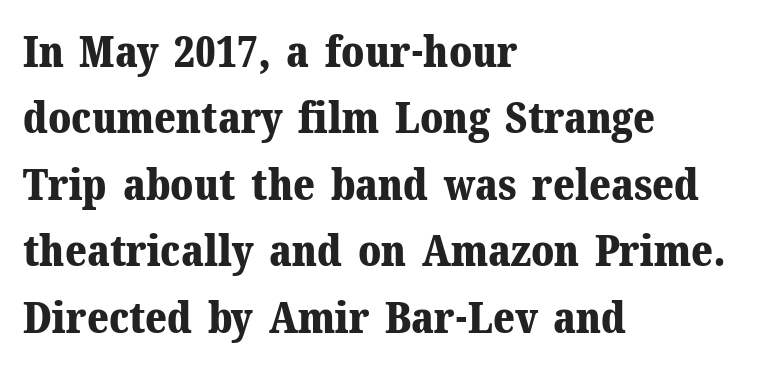
The image shows 44 px bold serif type, upright; set left-aligned, normal line spacing (1.51x), normal letter spacing, not underlined; medium stroke contrast and a medium x-height.
